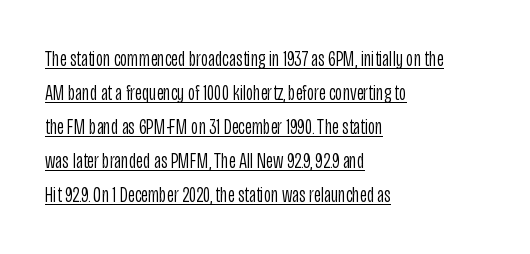
{"italic": "no", "bold": "no", "underline": "yes", "align": "left", "line_spacing": "normal", "line_spacing_ratio": 1.55, "letter_spacing": "normal", "letter_spacing_em": 0.0, "glyph_px": 22}
